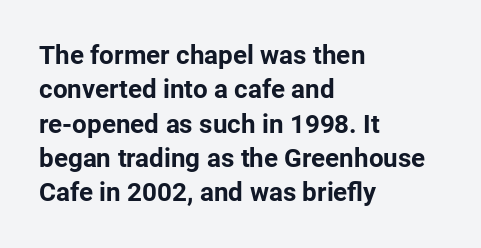
The image shows 26 px bold type, upright; set left-aligned, normal line spacing (1.32x), normal letter spacing, not underlined.
